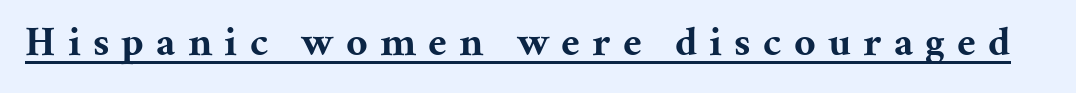
A typesetter would mark this as roman, not italic. The face used here appears with an underline applied. Observe the wide spacing: letters keep a clear distance from each other. Do the characters align in a grid? No, the font is proportional. Serifs: yes, visible at the terminals of the letterforms.
